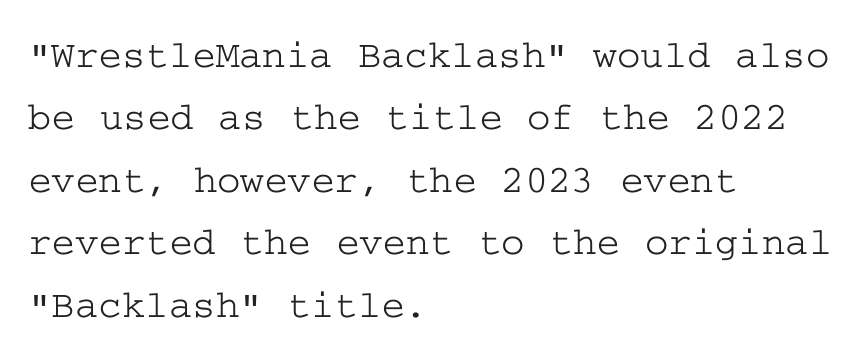
{"serif": "yes", "italic": "no", "width": "wide", "stroke_contrast": "low", "x_height": "medium", "underline": "no", "align": "left", "line_spacing": "normal", "line_spacing_ratio": 1.56, "letter_spacing": "normal", "letter_spacing_em": 0.0, "glyph_px": 40}
